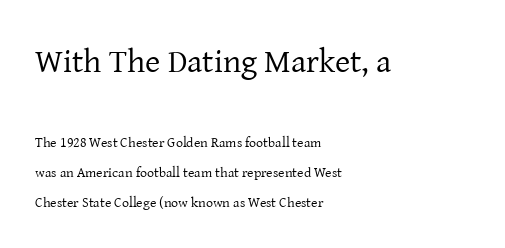
Baseline-to-baseline distance is far greater than the letter height. The tracking reads as untouched default to a designer's eye. Quick note: not italic, upright. Is the type heavy? It reads as light-to-regular instead. One-word summary of the alignment: left. Does the type have serifs? Yes, each stem ends in a small foot.
